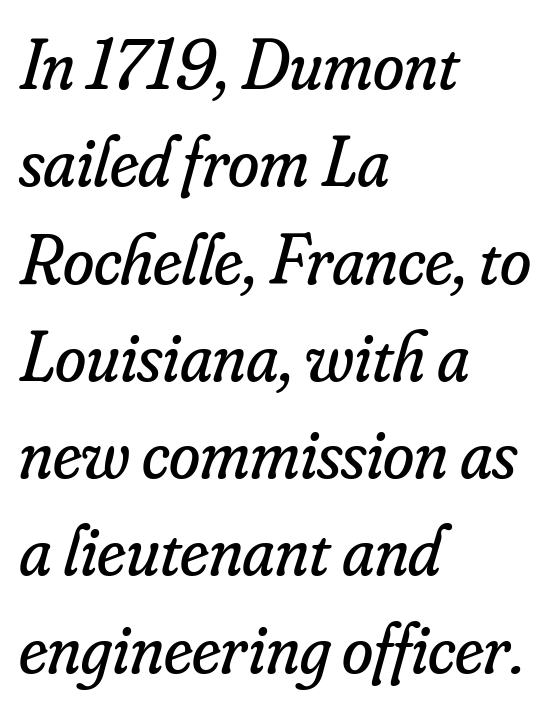
Q: Is the text bold? A: No.
Q: Is the text italic (slanted)? A: Yes, it leans right by about 16 degrees.
Q: Is the typeface a serif or a sans-serif typeface? A: Serif.
Q: Is the text underlined? A: No.
Q: How is the paragraph aligned? A: Left-aligned.
Q: Is the spacing between letters normal or unusually wide? A: Normal.
Q: Is the spacing between lines tight, normal or loose? A: Normal.
Q: Width (condensed, normal, or wide)? A: Normal.
Q: Stroke contrast? A: Low.
Q: x-height? A: Small.
Q: Monospaced? A: No.
